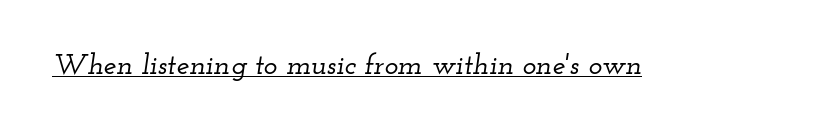
The image shows 29 px wide serif type, italic (leaning right); set normal letter spacing, underlined; low stroke contrast and a small x-height.
